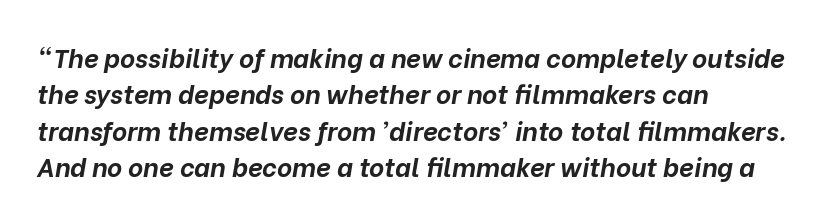
Does the copy run flush right? No — it runs flush left. Slanted lettering throughout. Descenders are the only things crossing below the line. Compared with an ordinary text face, these strokes are far heavier — a full bold.
